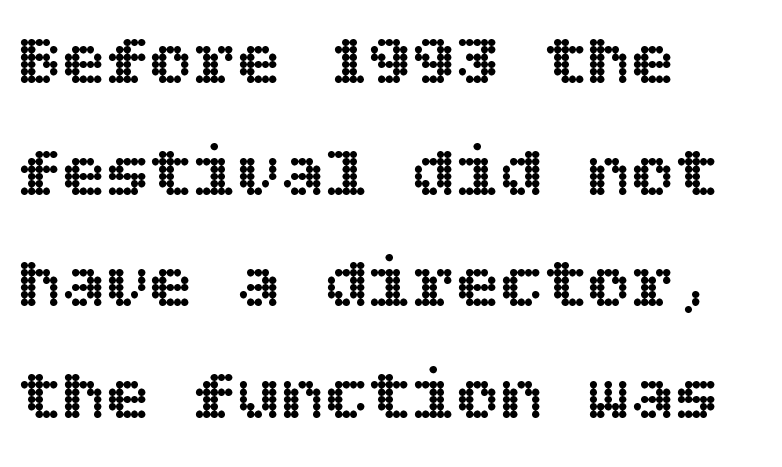
{"italic": "no", "width": "normal", "x_height": "large", "underline": "no", "align": "left", "line_spacing": "normal", "line_spacing_ratio": 1.53, "letter_spacing": "normal", "letter_spacing_em": 0.0, "glyph_px": 73}
